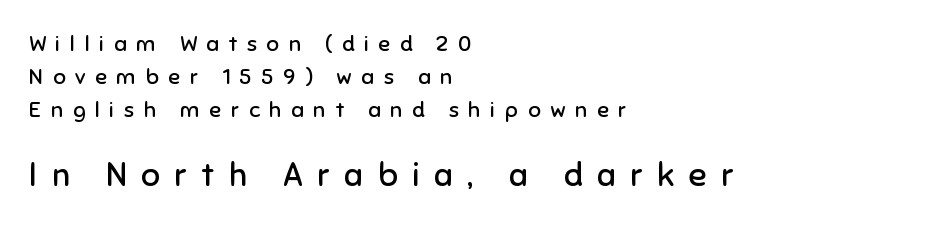
Q: Is the text bold? A: No.
Q: Is the text italic (slanted)? A: No, it is upright.
Q: Is the typeface a serif or a sans-serif typeface? A: Sans-serif.
Q: Is the text underlined? A: No.
Q: How is the paragraph aligned? A: Left-aligned.
Q: Is the spacing between letters normal or unusually wide? A: Unusually wide.
Q: Is the spacing between lines tight, normal or loose? A: Normal.
Q: Which block of text is set in a larger size, the first (top) or the second (bottom)? A: The second (bottom) one.
Q: Width (condensed, normal, or wide)? A: Normal.
Q: Stroke contrast? A: Low.
Q: x-height? A: Medium.
Q: Monospaced? A: No.
